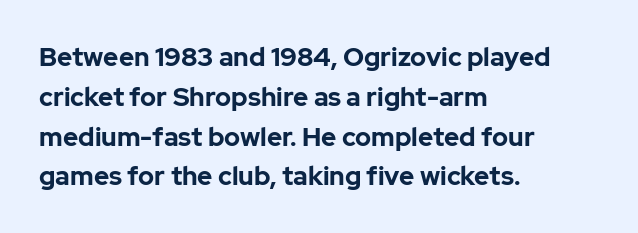
The image shows 26 px bold type, upright; set left-aligned, normal line spacing (1.53x), normal letter spacing, not underlined.
